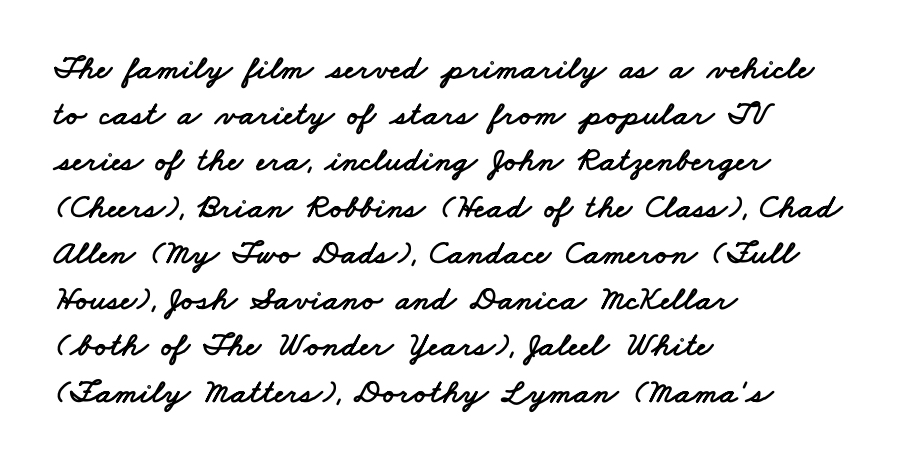
Q: Is the typeface a serif or a sans-serif typeface? A: Sans-serif.
Q: Is the text underlined? A: No.
Q: How is the paragraph aligned? A: Left-aligned.
Q: Is the spacing between letters normal or unusually wide? A: Normal.
Q: Is the spacing between lines tight, normal or loose? A: Normal.
Q: Width (condensed, normal, or wide)? A: Wide.
Q: Stroke contrast? A: Low.
Q: x-height? A: Small.
Q: Monospaced? A: No.
